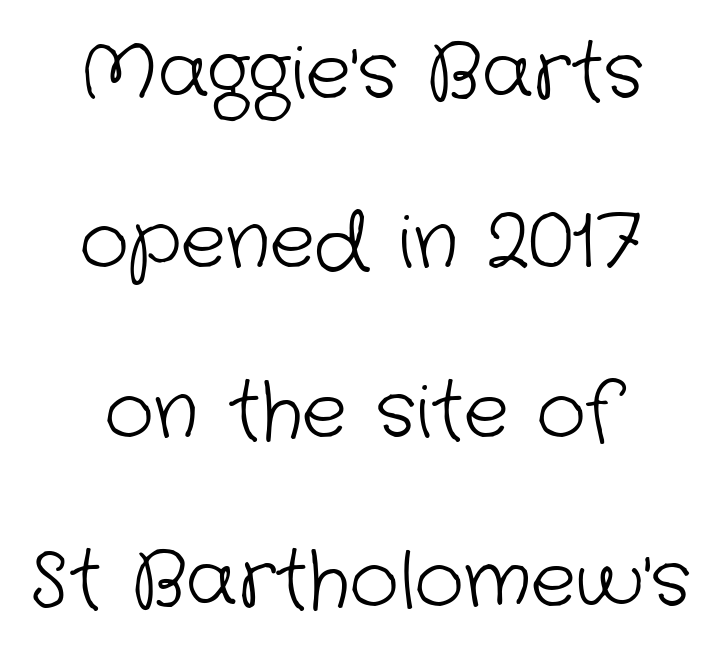
{"serif": "no", "bold": "no", "weight": "light", "width": "normal", "stroke_contrast": "low", "x_height": "medium", "monospaced": "no", "underline": "no", "align": "center", "line_spacing": "loose", "line_spacing_ratio": 2.23, "letter_spacing": "normal", "letter_spacing_em": 0.0, "glyph_px": 76}
